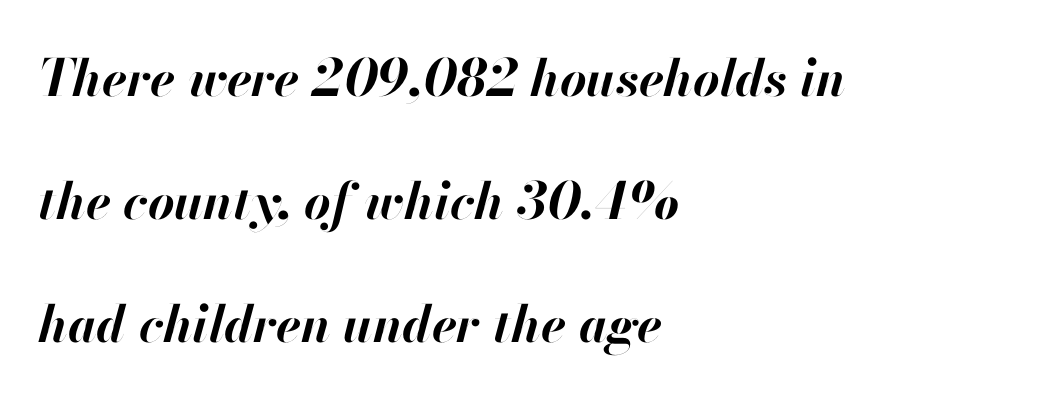
The image shows 51 px bold type, italic (leaning right); set left-aligned, loose line spacing (2.41x), normal letter spacing, not underlined; high stroke contrast and a small x-height.
